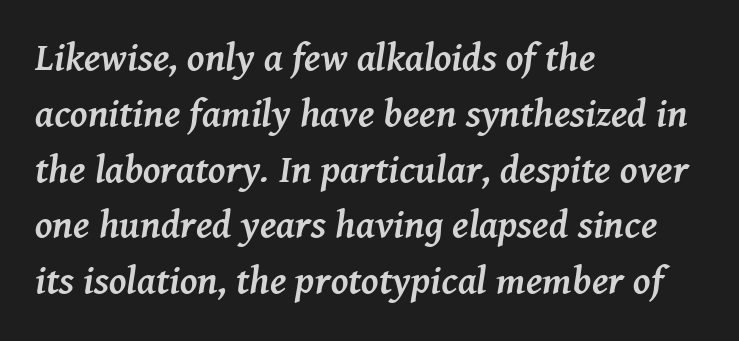
Q: Is the text bold? A: Yes.
Q: Is the text italic (slanted)? A: Yes, it leans right by about 8 degrees.
Q: Is the typeface a serif or a sans-serif typeface? A: Serif.
Q: Is the text underlined? A: No.
Q: How is the paragraph aligned? A: Left-aligned.
Q: Is the spacing between letters normal or unusually wide? A: Normal.
Q: Is the spacing between lines tight, normal or loose? A: Normal.
Q: Width (condensed, normal, or wide)? A: Normal.
Q: Stroke contrast? A: Medium.
Q: x-height? A: Medium.
Q: Monospaced? A: No.
